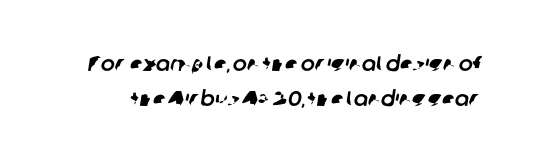
The image shows 21 px text type; set normal line spacing (1.68x), normal letter spacing, not underlined.
